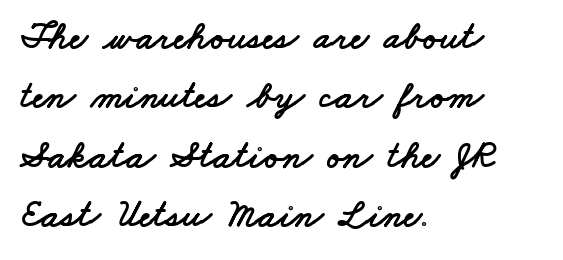
The image shows 39 px wide sans-serif type; set left-aligned, normal line spacing (1.52x), normal letter spacing, not underlined; low stroke contrast and a small x-height.
